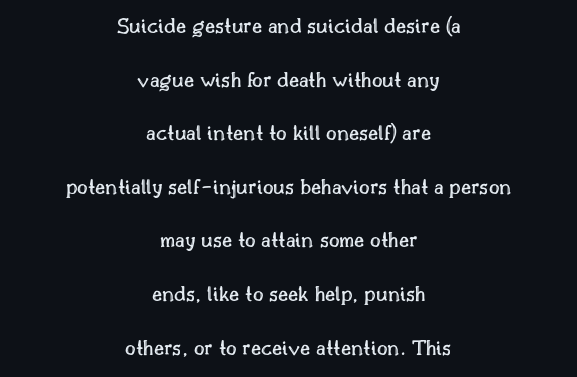
{"italic": "no", "underline": "no", "align": "center", "line_spacing": "loose", "line_spacing_ratio": 2.33, "letter_spacing": "normal", "letter_spacing_em": 0.0, "glyph_px": 23}
